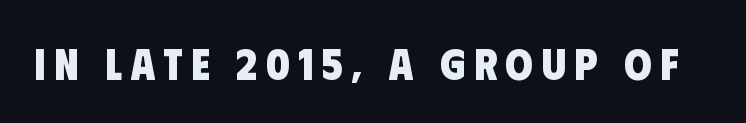
{"serif": "no", "bold": "yes", "weight": "heavy", "width": "condensed", "stroke_contrast": "low", "x_height": "large", "monospaced": "no", "underline": "no", "glyph_px": 44}
